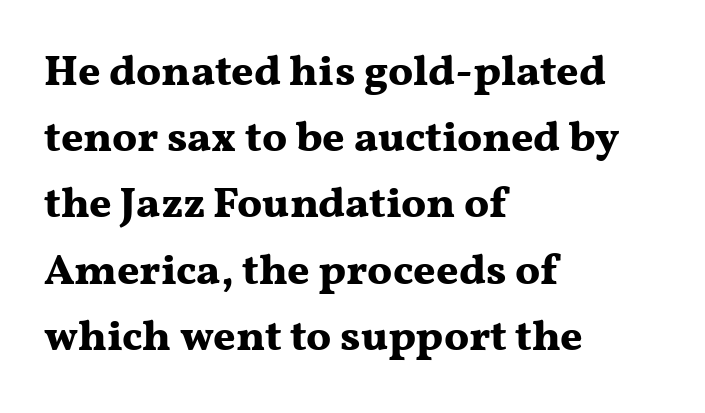
Q: Is the text bold? A: Yes.
Q: Is the text italic (slanted)? A: No, it is upright.
Q: Is the typeface a serif or a sans-serif typeface? A: Serif.
Q: Is the text underlined? A: No.
Q: How is the paragraph aligned? A: Left-aligned.
Q: Is the spacing between letters normal or unusually wide? A: Normal.
Q: Is the spacing between lines tight, normal or loose? A: Normal.
Q: Width (condensed, normal, or wide)? A: Wide.
Q: Stroke contrast? A: Medium.
Q: x-height? A: Medium.
Q: Monospaced? A: No.
